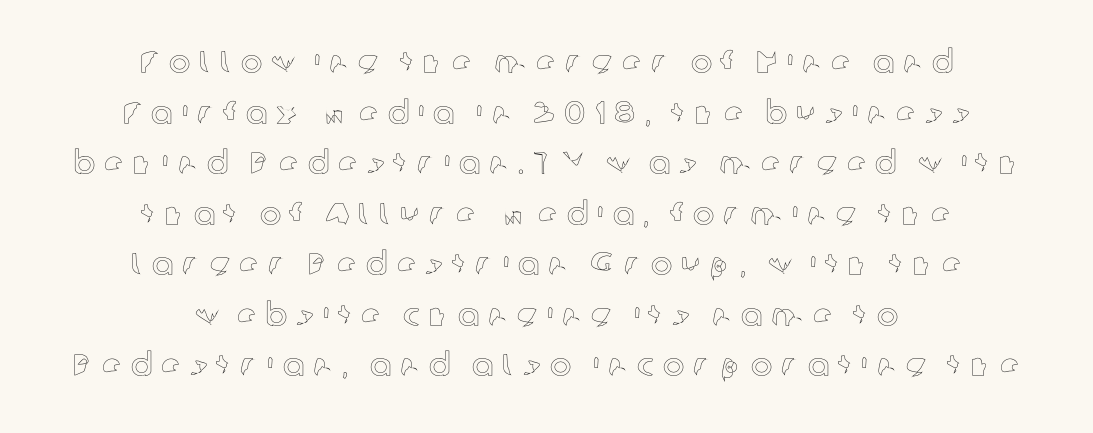
Regarding leading, the lines here are spaced in the standard way. The face used here is rendered with a markedly widened letterfit. The string is rendered with underlining switched off. Varying glyph widths throughout — classic text-font behaviour. Is there any slant? The stems are plumb. Alignment: centered.
